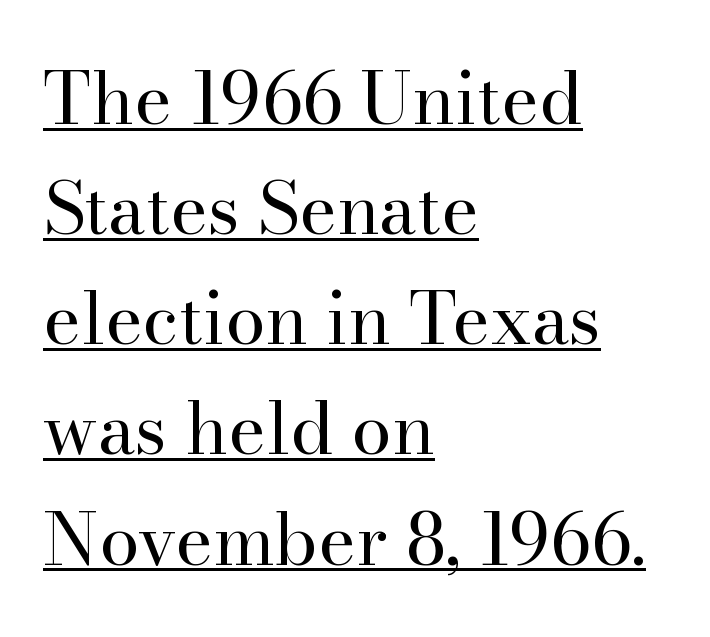
The image shows 72 px regular-weight serif type, upright; set left-aligned, normal line spacing (1.53x), normal letter spacing, underlined; high stroke contrast and a small x-height.
